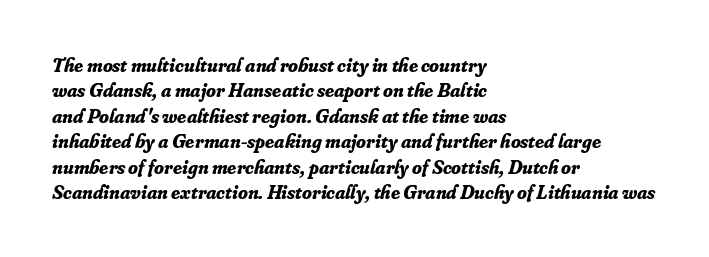
{"italic": "yes", "lean": "right", "slant_degrees": 16, "bold": "yes", "underline": "no", "align": "left", "line_spacing": "normal", "line_spacing_ratio": 1.27, "letter_spacing": "normal", "letter_spacing_em": 0.0, "glyph_px": 20}
